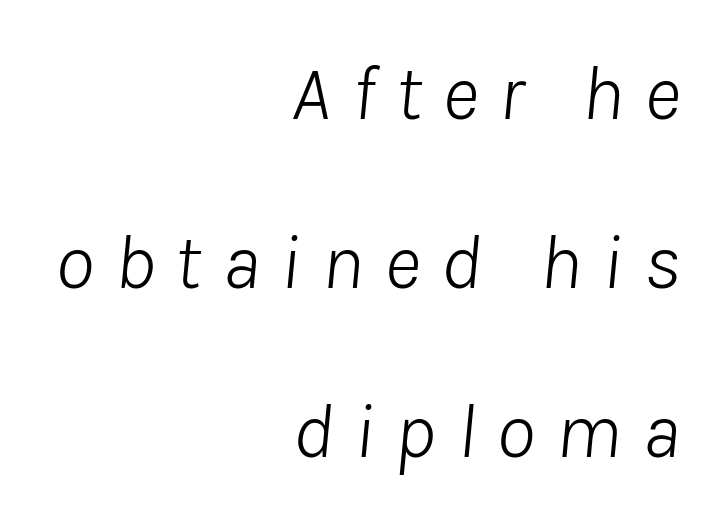
The rendering inserts visible extra space after every character. Unbolded letterforms with no extra heft. Decoration check: the copy has no underline. All the whitespace from short lines collects on the left. In terms of posture, this sample is oblique. The passage shown stacks its lines with a broad gap.
